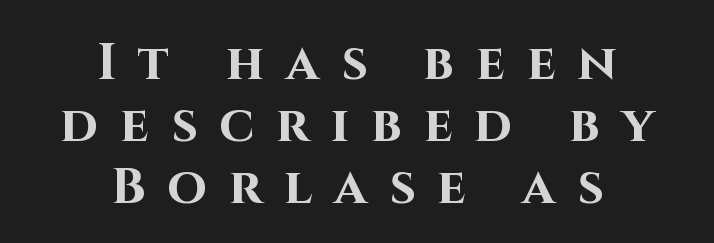
The strokes are fattened all the way to bold. The paragraph has two soft edges and a firm central axis. Serifs: no, the terminals of the letterforms are clean. The tracking jumps out immediately: characters are airy and widely separated.
